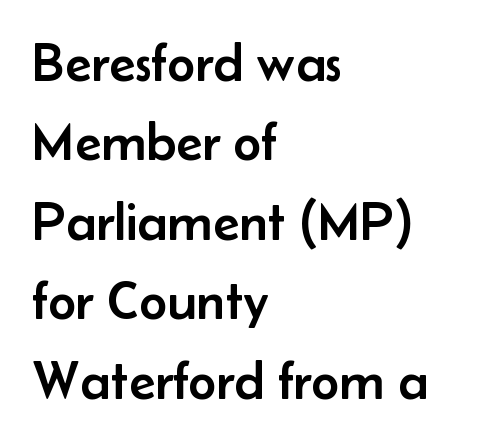
The image shows 54 px sans-serif type, upright; set left-aligned, normal line spacing (1.47x), normal letter spacing, not underlined; low stroke contrast and a small x-height.
